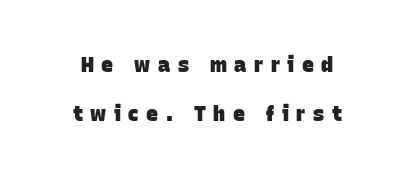
Q: Is the text bold? A: Yes.
Q: Is the text underlined? A: No.
Q: Is the spacing between letters normal or unusually wide? A: Unusually wide.
Q: Is the spacing between lines tight, normal or loose? A: Loose.
